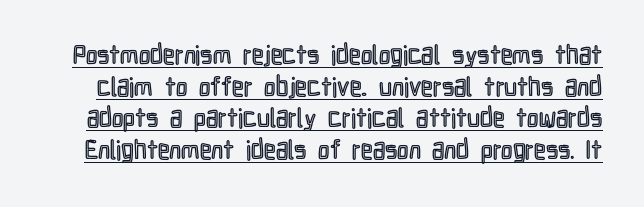
Q: Is the text italic (slanted)? A: No, it is upright.
Q: Is the text underlined? A: Yes.
Q: Is the spacing between letters normal or unusually wide? A: Normal.
